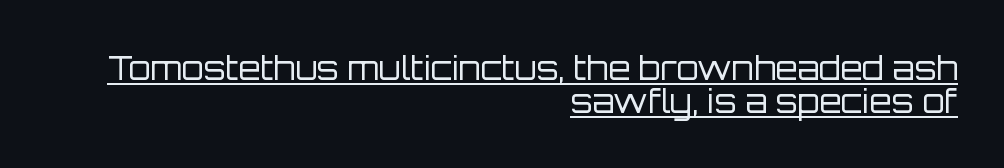
Q: Is the text bold? A: No.
Q: Is the text italic (slanted)? A: No, it is upright.
Q: Is the typeface a serif or a sans-serif typeface? A: Sans-serif.
Q: Is the text underlined? A: Yes.
Q: How is the paragraph aligned? A: Right-aligned.
Q: Is the spacing between letters normal or unusually wide? A: Normal.
Q: Is the spacing between lines tight, normal or loose? A: Tight.
Q: Width (condensed, normal, or wide)? A: Normal.
Q: Stroke contrast? A: Low.
Q: x-height? A: Large.
Q: Monospaced? A: No.
